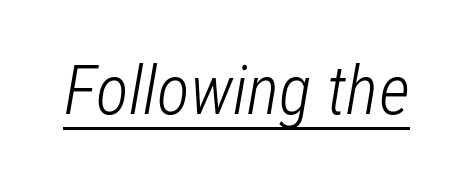
No chunkiness to these letters — they're not bold. A baseline rule has been typeset under these characters. Designer's note — italics engaged. Note the varied advance widths — an 'i' is clearly narrower than an 'm'.
